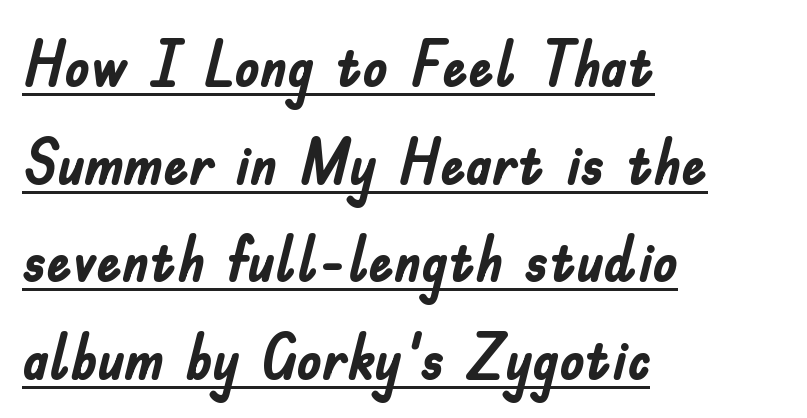
Character widths vary here, with narrow letters taking less room than wide ones. Set as a true bold cut, around the 700 mark. One-word summary of the alignment: left. Look at the bottom of the vertical strokes: they stop flat, with no serifs.
